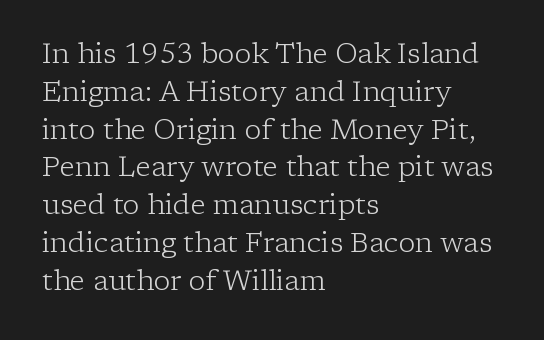
Characters remain perfectly vertical along every line. Summary of vertical rhythm: regular, with standard interline spacing. Character widths vary here, with narrow letters taking less room than wide ones. Letters have the restrained weight of plain body copy at most.
